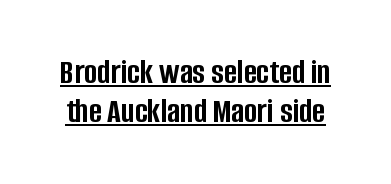
These words are printed bold, with thick strokes throughout. Spacing verdict: proportional, widths tailored to each character. There is no visible air inserted between adjacent glyphs. This rendering employs a face without finishing strokes, i.e., a sans-serif.
